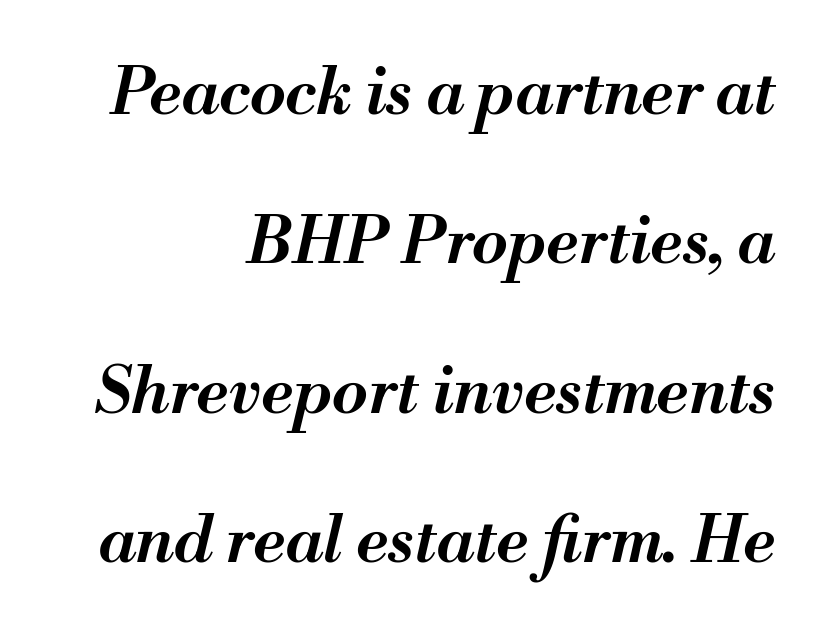
Q: Is the text bold? A: Semi-bold.
Q: Is the text italic (slanted)? A: Yes, it leans right by about 13 degrees.
Q: Is the text underlined? A: No.
Q: How is the paragraph aligned? A: Right-aligned.
Q: Is the spacing between letters normal or unusually wide? A: Normal.
Q: Is the spacing between lines tight, normal or loose? A: Loose.
Q: Width (condensed, normal, or wide)? A: Normal.
Q: Stroke contrast? A: Medium.
Q: x-height? A: Small.
Q: Monospaced? A: No.
